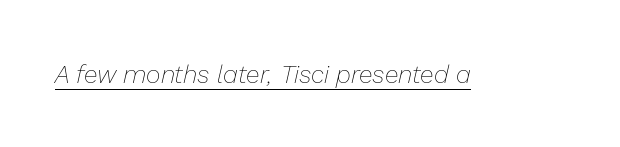
Q: Is the text bold? A: No.
Q: Is the text italic (slanted)? A: Yes, it leans right by about 13 degrees.
Q: Is the text underlined? A: Yes.
Q: Is the spacing between letters normal or unusually wide? A: Normal.
